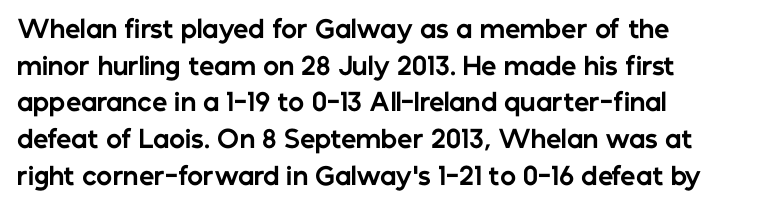
The image shows 24 px bold type, upright; set left-aligned, normal line spacing (1.53x), normal letter spacing, not underlined.
